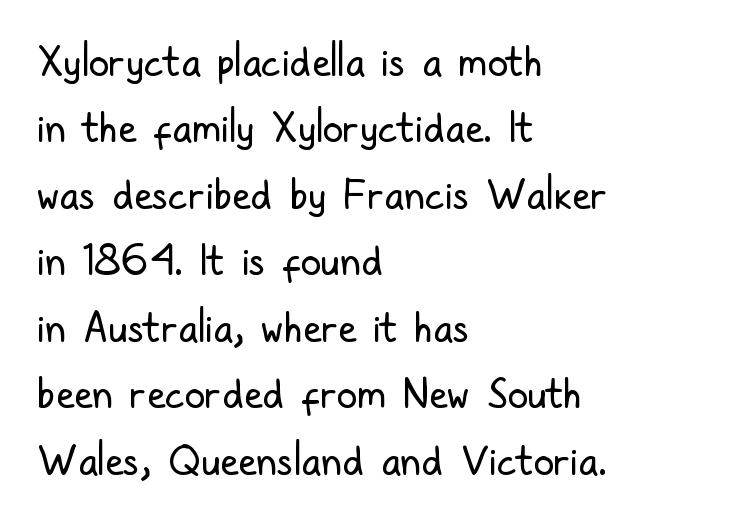
{"serif": "no", "italic": "no", "bold": "no", "weight": "regular", "width": "condensed", "stroke_contrast": "low", "x_height": "medium", "monospaced": "no", "underline": "no", "align": "left", "line_spacing": "normal", "line_spacing_ratio": 1.62, "letter_spacing": "normal", "letter_spacing_em": 0.0, "glyph_px": 41}
